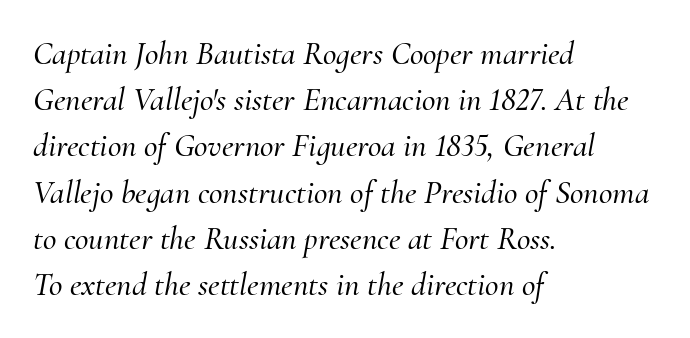
The image shows 33 px serif type, italic (leaning right); set left-aligned, normal line spacing (1.4x), normal letter spacing, not underlined; medium stroke contrast and a small x-height.
